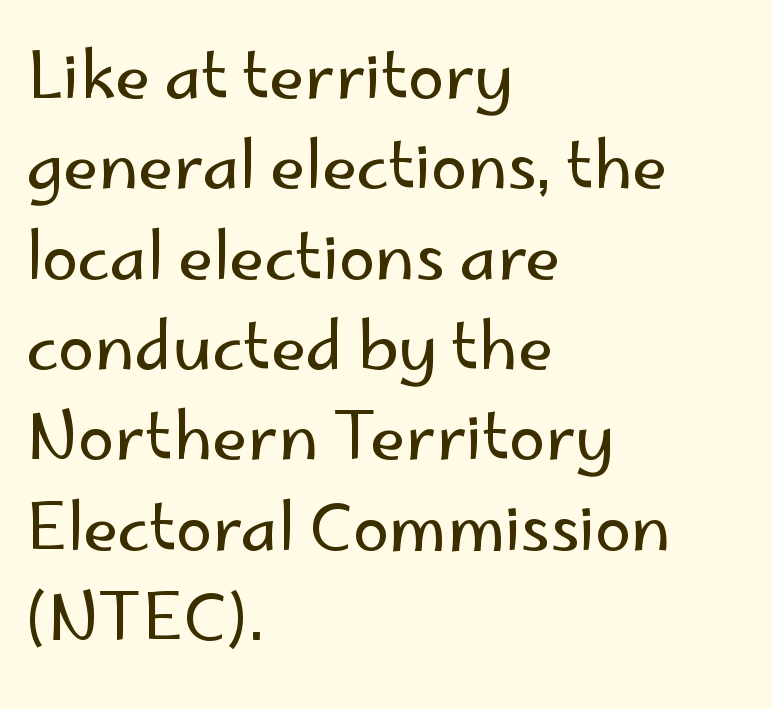
Unlike italic type, these characters show no tilt at all. Stroke thickness stays within the range of a standard reading face or lighter. The typesetter chose a ragged-right arrangement here. Honestly, there is no underline to notice here at all. A typesetter would call this proportional, since set widths differ per character.
